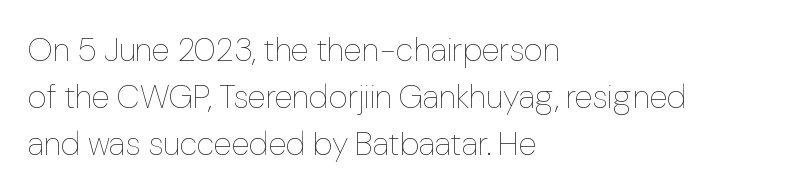
Here the designer chose a conventional face with non-uniform glyph widths. Horizontal bands of white between lines are of average thickness. Characters remain perfectly vertical along every line. No extra tracking has been applied to these lines. This sample is left-justified, so line endings fall wherever the words run out.
